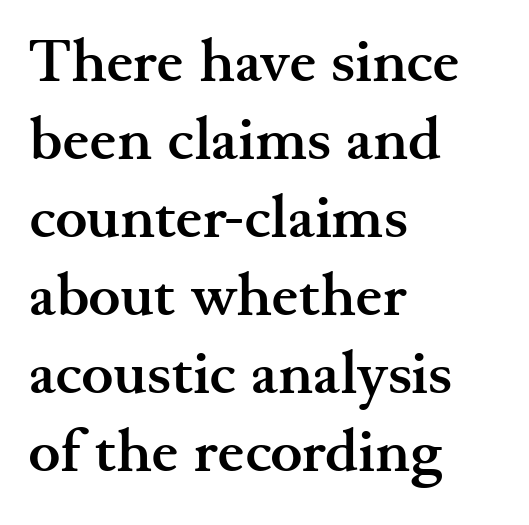
{"serif": "yes", "italic": "no", "bold": "yes", "weight": "semibold", "width": "wide", "stroke_contrast": "medium", "x_height": "small", "monospaced": "no", "underline": "no", "align": "left", "line_spacing": "normal", "line_spacing_ratio": 1.3, "letter_spacing": "normal", "letter_spacing_em": 0.0, "glyph_px": 60}
